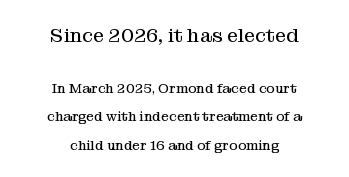
The type is set solid horizontally, with unmodified tracking. Note: larger setting up top, smaller setting below. The space between consecutive lines is lavish. No heavy texture on the line: the type isn't bold. Compared with a flush-left layout, this one balances lines on the center instead. Descenders hang freely into open space.
